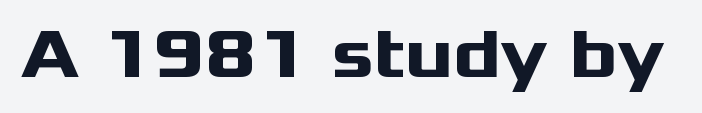
{"serif": "no", "italic": "no", "bold": "yes", "weight": "heavy", "width": "wide", "stroke_contrast": "medium", "x_height": "medium", "monospaced": "no", "underline": "no", "letter_spacing": "normal", "letter_spacing_em": 0.0, "glyph_px": 70}
